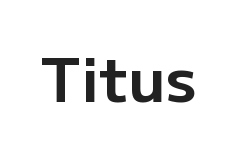
Q: Is the text bold? A: Yes.
Q: Is the text italic (slanted)? A: No, it is upright.
Q: Is the typeface a serif or a sans-serif typeface? A: Sans-serif.
Q: Is the text underlined? A: No.
Q: Is the spacing between letters normal or unusually wide? A: Normal.
Q: Width (condensed, normal, or wide)? A: Normal.
Q: Stroke contrast? A: Low.
Q: x-height? A: Medium.
Q: Monospaced? A: No.
